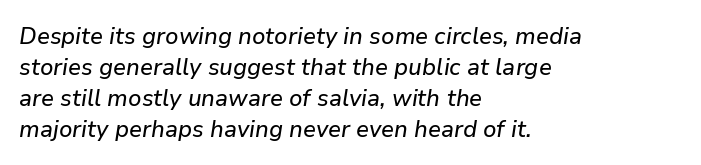
Leading matches the norm, producing a regular column. The string is rendered with underlining switched off. Italic? Definitely — the glyphs are oblique. The horizontal fit of the characters is conventional and even. The paragraph shown leans on its left margin.
